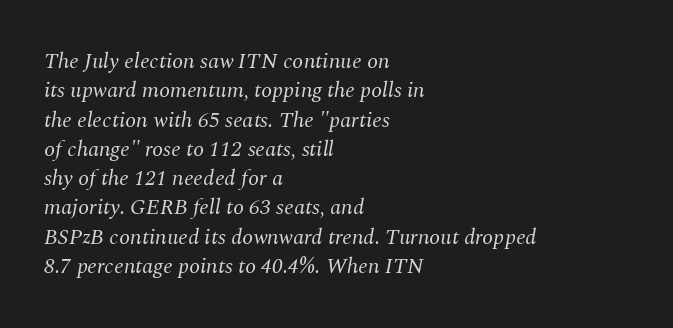
{"italic": "yes", "lean": "right", "slant_degrees": 10, "bold": "no", "underline": "no", "align": "left", "line_spacing": "normal", "line_spacing_ratio": 1.33, "letter_spacing": "normal", "letter_spacing_em": 0.0, "glyph_px": 22}
